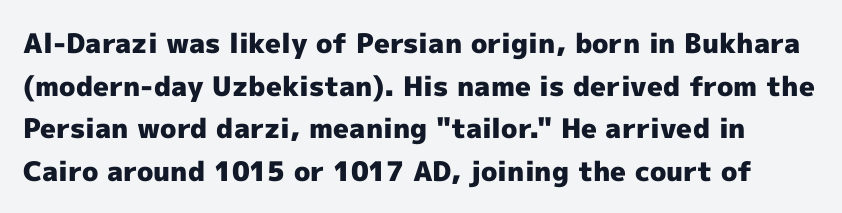
{"italic": "no", "bold": "yes", "underline": "no", "line_spacing": "normal", "line_spacing_ratio": 1.58, "letter_spacing": "normal", "letter_spacing_em": 0.0, "glyph_px": 27}
